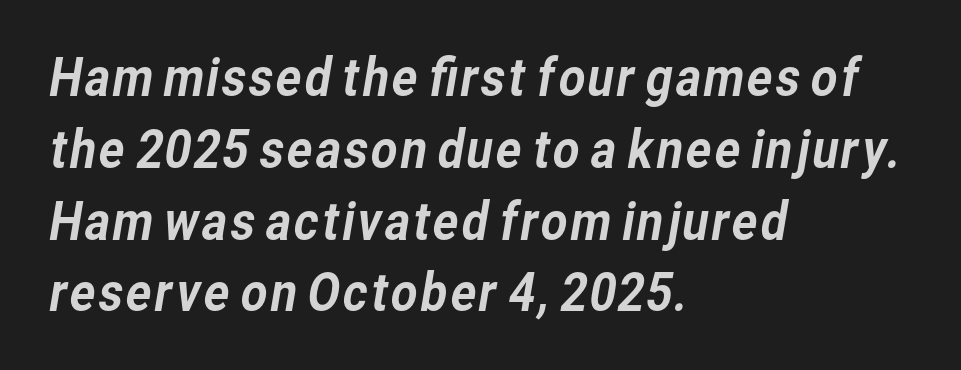
The image shows 52 px sans-serif type; set left-aligned, normal line spacing (1.38x), normal letter spacing, not underlined; low stroke contrast and a medium x-height.
